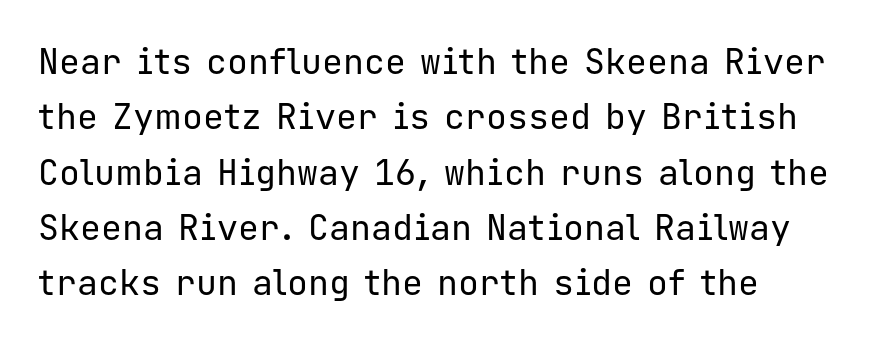
Here the glyphs are tracked normally, forming tight word shapes. A sans-serif font was chosen for this passage. The typesetting does not lean heavy: it is not bold. Spacing verdict: monospaced, one width for all characters. Characters remain perfectly vertical along every line.
